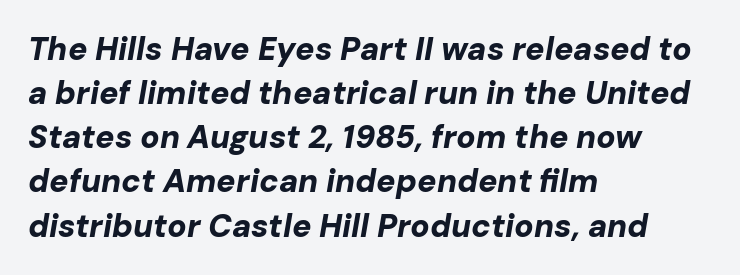
The image shows 32 px bold type, italic (leaning right); set left-aligned, normal line spacing (1.38x), normal letter spacing, not underlined; low stroke contrast and a medium x-height.
